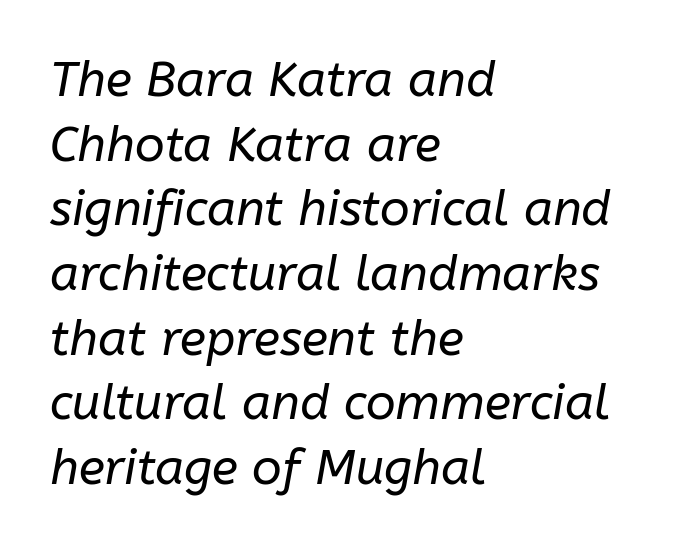
{"italic": "yes", "lean": "right", "slant_degrees": 10, "bold": "no", "weight": "regular", "width": "normal", "stroke_contrast": "low", "x_height": "medium", "monospaced": "no", "underline": "no", "align": "left", "line_spacing": "normal", "line_spacing_ratio": 1.32, "letter_spacing": "normal", "letter_spacing_em": 0.0, "glyph_px": 49}
